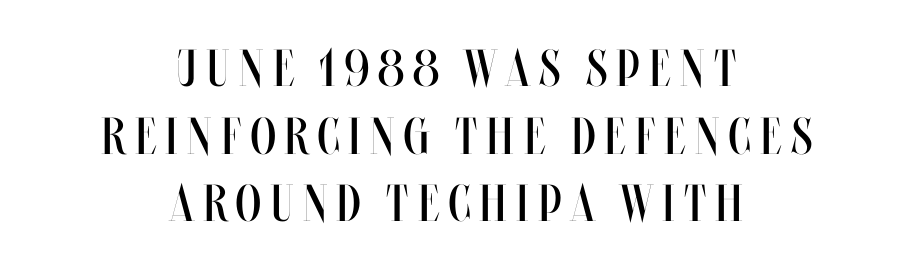
Horizontal alignment here is central, giving a formal, balanced look. The strokes carry an ordinary text weight at most. Here the designer chose a conventional face with non-uniform glyph widths. Does the leading feel generous? No, just average.
